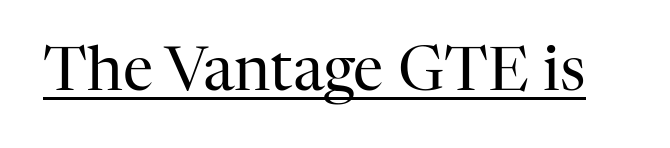
{"serif": "yes", "italic": "no", "bold": "no", "weight": "regular", "width": "normal", "stroke_contrast": "high", "x_height": "medium", "monospaced": "no", "underline": "yes", "letter_spacing": "normal", "letter_spacing_em": 0.0, "glyph_px": 61}
